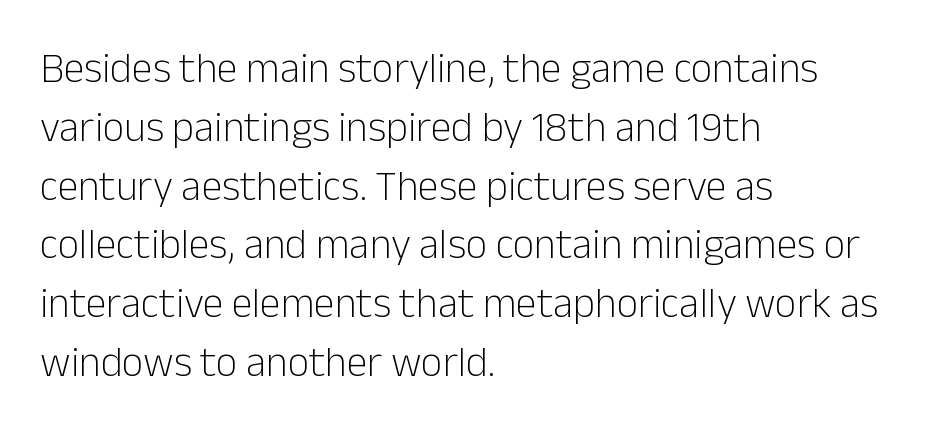
Q: Is the text bold? A: No.
Q: Is the text italic (slanted)? A: No, it is upright.
Q: Is the typeface a serif or a sans-serif typeface? A: Sans-serif.
Q: Is the text underlined? A: No.
Q: How is the paragraph aligned? A: Left-aligned.
Q: Is the spacing between letters normal or unusually wide? A: Normal.
Q: Is the spacing between lines tight, normal or loose? A: Normal.
Q: Width (condensed, normal, or wide)? A: Normal.
Q: Stroke contrast? A: Low.
Q: x-height? A: Medium.
Q: Monospaced? A: No.
